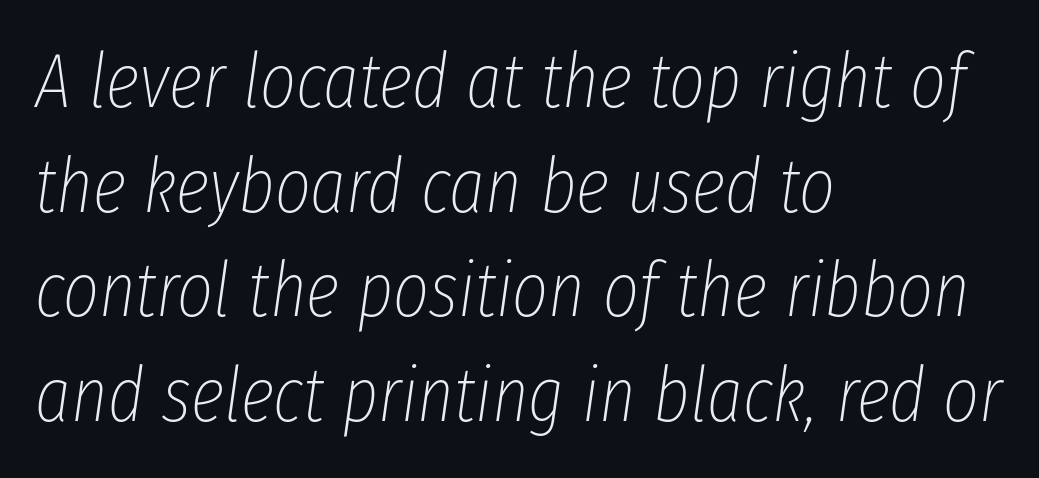
Letter spacing: default. Think of a printed novel: that variable character pitch is what you see here. Slant detected: the letters are inclined. The vertical gap from one line to the next is medium. The strokes are not fattened; the text isn't bold. Where is the straight margin? On the left.
